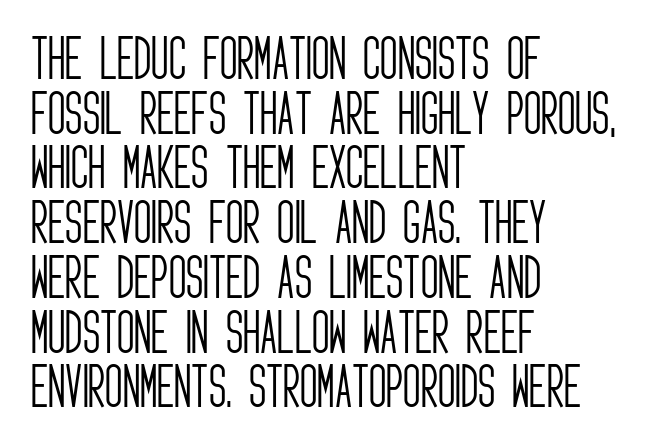
The image shows 48 px light, condensed sans-serif type, upright; set left-aligned, tight line spacing (1.14x), normal letter spacing, not underlined; low stroke contrast and a large x-height.
